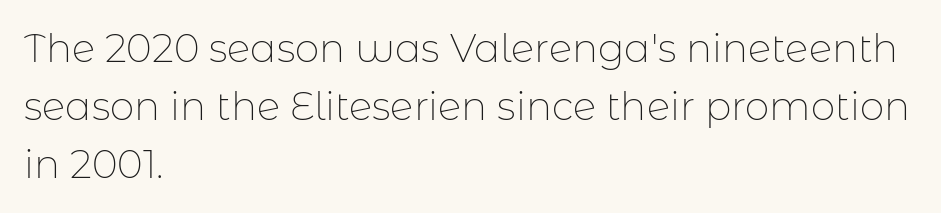
The image shows 39 px thin sans-serif type, upright; set left-aligned, normal line spacing (1.49x), normal letter spacing, not underlined; low stroke contrast and a medium x-height.
